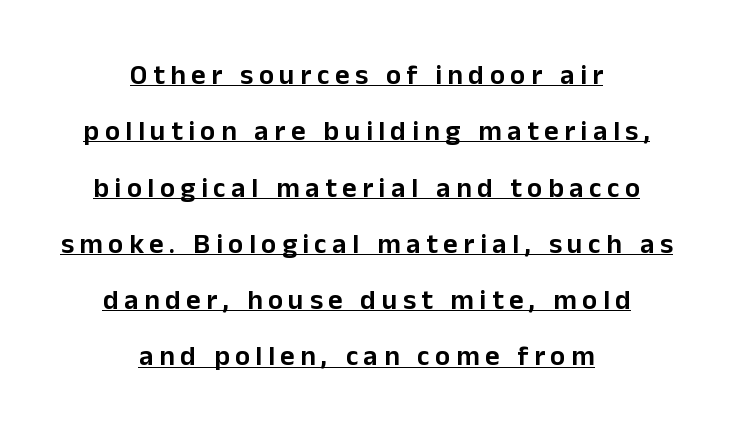
Q: Is the text italic (slanted)? A: No, it is upright.
Q: Is the typeface a serif or a sans-serif typeface? A: Sans-serif.
Q: Is the text underlined? A: Yes.
Q: How is the paragraph aligned? A: Centered.
Q: Is the spacing between letters normal or unusually wide? A: Unusually wide.
Q: Is the spacing between lines tight, normal or loose? A: Loose.
Q: Width (condensed, normal, or wide)? A: Normal.
Q: Stroke contrast? A: Low.
Q: x-height? A: Medium.
Q: Monospaced? A: No.
